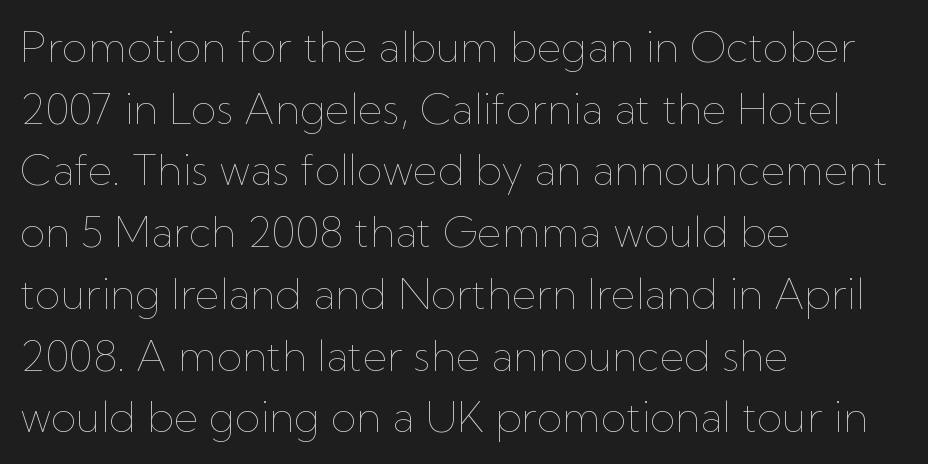
{"italic": "no", "bold": "no", "weight": "thin", "width": "normal", "stroke_contrast": "low", "x_height": "medium", "monospaced": "no", "underline": "no", "align": "left", "line_spacing": "normal", "line_spacing_ratio": 1.47, "letter_spacing": "normal", "letter_spacing_em": 0.0, "glyph_px": 42}
